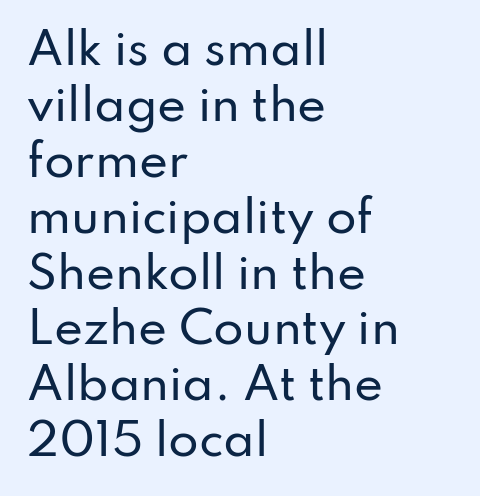
Q: Is the text italic (slanted)? A: No, it is upright.
Q: Is the typeface a serif or a sans-serif typeface? A: Sans-serif.
Q: Is the text underlined? A: No.
Q: How is the paragraph aligned? A: Left-aligned.
Q: Is the spacing between letters normal or unusually wide? A: Normal.
Q: Is the spacing between lines tight, normal or loose? A: Normal.
Q: Width (condensed, normal, or wide)? A: Normal.
Q: Stroke contrast? A: Low.
Q: x-height? A: Small.
Q: Monospaced? A: No.
